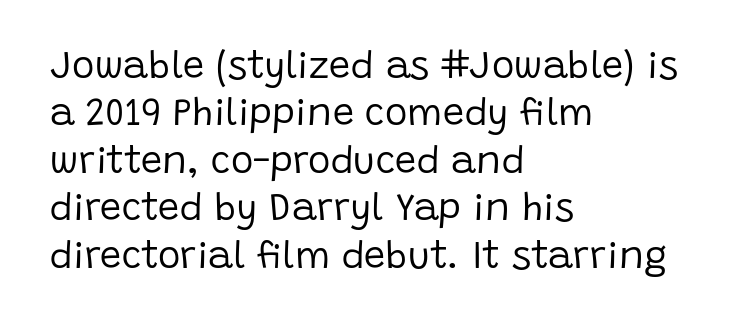
The typesetting does not lean heavy: it is not bold. The setting favours the left margin, as ordinary paragraphs usually do. Vertical strokes here are truly vertical. These lines sit exactly where default settings would place them.
